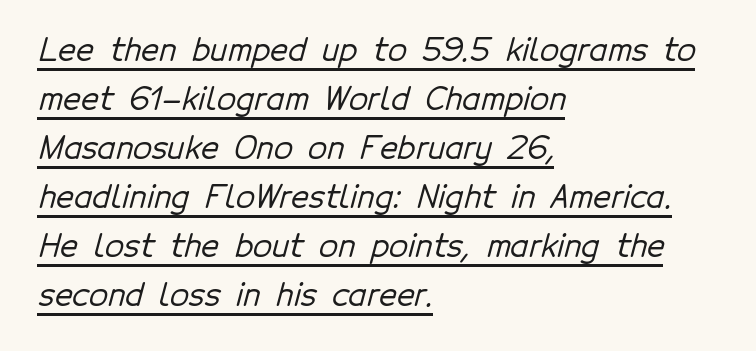
Q: Is the typeface a serif or a sans-serif typeface? A: Sans-serif.
Q: Is the text underlined? A: Yes.
Q: How is the paragraph aligned? A: Left-aligned.
Q: Is the spacing between letters normal or unusually wide? A: Normal.
Q: Is the spacing between lines tight, normal or loose? A: Normal.
Q: Width (condensed, normal, or wide)? A: Normal.
Q: Stroke contrast? A: Low.
Q: x-height? A: Medium.
Q: Monospaced? A: No.
